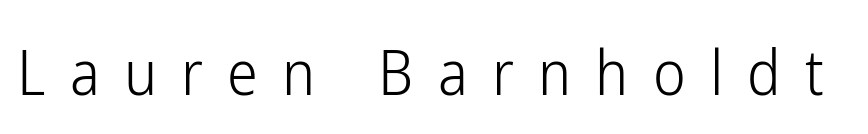
The image shows 62 px light, condensed sans-serif type, upright; set unusually wide letter spacing (+0.39 em), not underlined; low stroke contrast and a medium x-height.
